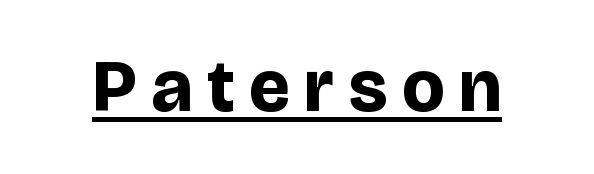
{"serif": "no", "italic": "no", "bold": "yes", "weight": "bold", "width": "normal", "stroke_contrast": "low", "x_height": "large", "monospaced": "no", "underline": "yes", "letter_spacing": "wide", "letter_spacing_em": 0.2, "glyph_px": 73}
